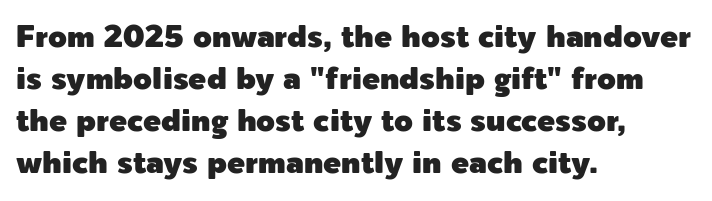
The image shows 30 px sans-serif type, upright; set left-aligned, normal line spacing (1.4x), normal letter spacing, not underlined; a medium x-height.
